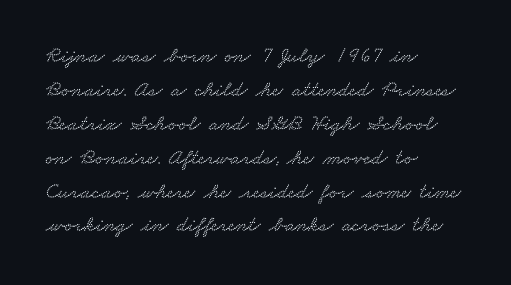
Q: Is the text underlined? A: No.
Q: How is the paragraph aligned? A: Left-aligned.
Q: Is the spacing between letters normal or unusually wide? A: Normal.
Q: Is the spacing between lines tight, normal or loose? A: Normal.
